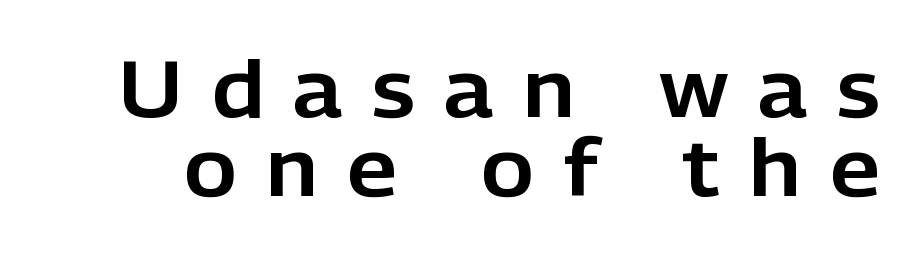
{"serif": "no", "italic": "no", "width": "normal", "stroke_contrast": "low", "x_height": "medium", "monospaced": "no", "underline": "no", "line_spacing": "tight", "line_spacing_ratio": 0.99, "letter_spacing": "wide", "letter_spacing_em": 0.37, "glyph_px": 80}
